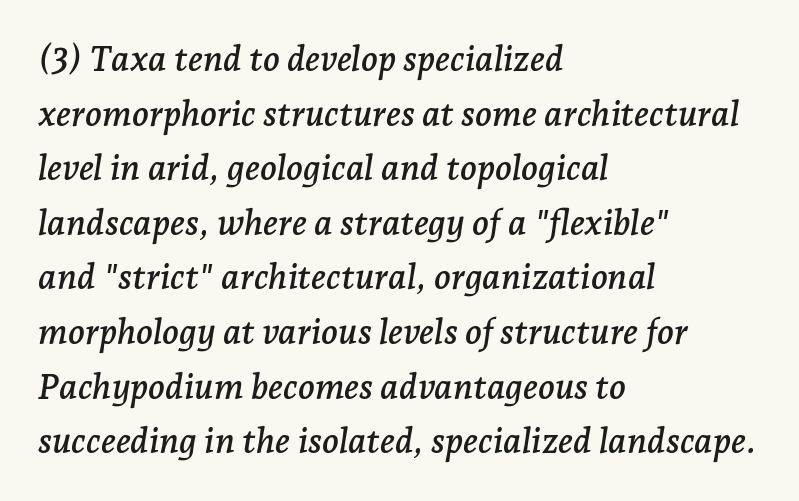
{"serif": "yes", "italic": "yes", "lean": "right", "slant_degrees": 7, "width": "normal", "stroke_contrast": "low", "x_height": "medium", "monospaced": "no", "underline": "no", "align": "left", "line_spacing": "normal", "line_spacing_ratio": 1.56, "letter_spacing": "normal", "letter_spacing_em": 0.0, "glyph_px": 35}
